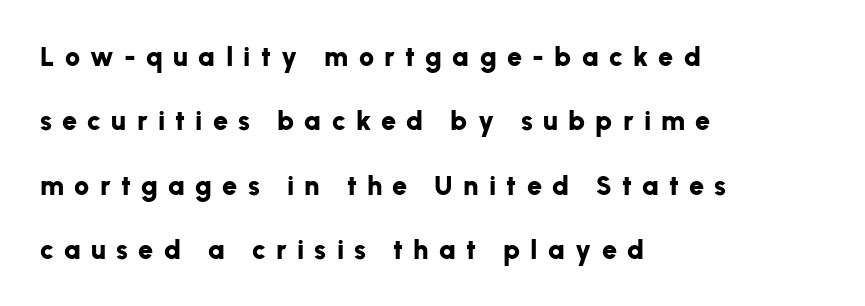
The image shows 27 px bold type, upright; set left-aligned, loose line spacing (2.38x), unusually wide letter spacing (+0.38 em), not underlined.
